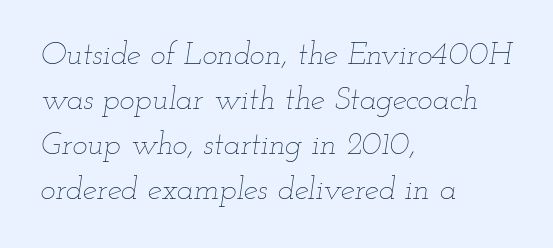
{"italic": "yes", "lean": "right", "slant_degrees": 12, "bold": "no", "weight": "thin", "width": "wide", "stroke_contrast": "low", "x_height": "small", "monospaced": "no", "underline": "no", "align": "left", "line_spacing": "normal", "line_spacing_ratio": 1.41, "letter_spacing": "normal", "letter_spacing_em": 0.0, "glyph_px": 32}
